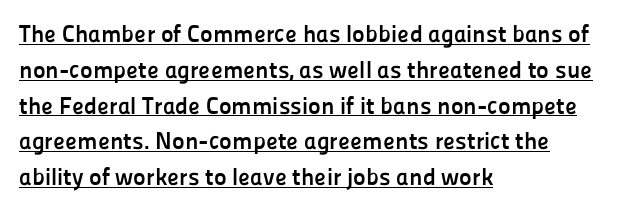
The image shows 24 px bold type, upright; set left-aligned, normal line spacing (1.49x), normal letter spacing, underlined.
